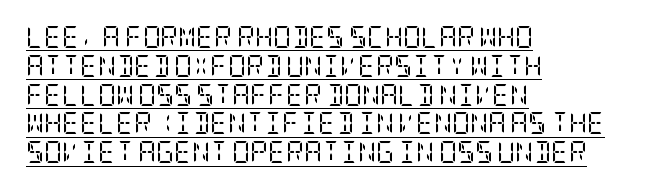
The horizontal fit of the characters is conventional and even. Heft: none added — not bold. Does a line run under the words? Yes, clearly. Honestly, the row spacing looks completely unremarkable. These lines were composed using upright roman letters. Horizontally, the lines are justified to the leading edge only.
